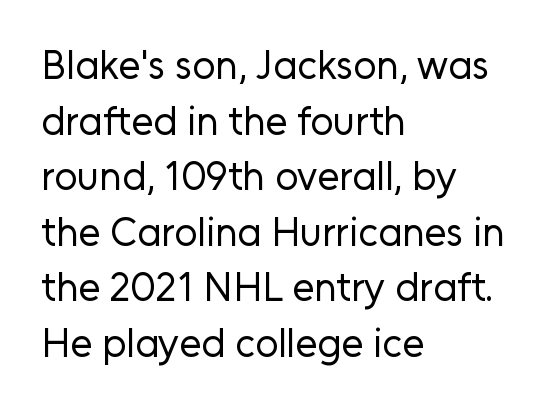
{"serif": "no", "italic": "no", "bold": "no", "weight": "regular", "width": "normal", "stroke_contrast": "low", "x_height": "medium", "monospaced": "no", "underline": "no", "align": "left", "line_spacing": "normal", "line_spacing_ratio": 1.39, "letter_spacing": "normal", "letter_spacing_em": 0.0, "glyph_px": 40}
